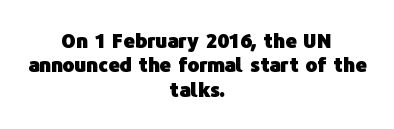
Typeset on center — no edge is straight. Summary of weight: heavy, a full bold. Posture: upright roman. What stands out about the letter spacing? Nothing — it is the standard amount.
